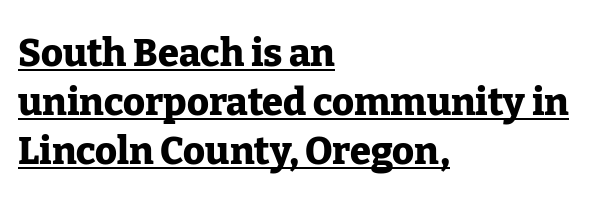
The image shows 38 px heavy serif type, upright; set left-aligned, normal line spacing (1.29x), normal letter spacing, underlined; low stroke contrast and a medium x-height.
